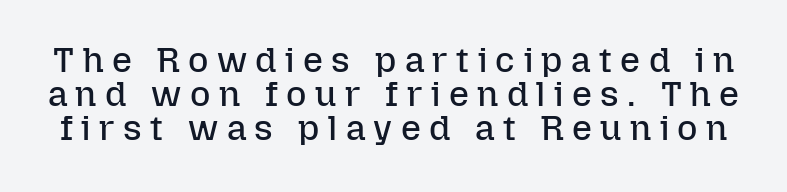
These lines huddle together more closely than default settings would place them. The letters stand straight up with perfectly vertical stems. Between one letter and the next there's a generous, obvious gap. The face used here is proportionally spaced, like ordinary book or web type. No letter is thick-stroked: the sample isn't bold.
